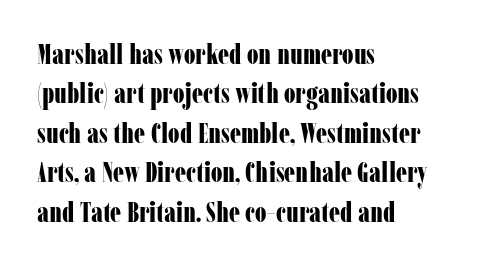
The passage shown is typeset with a serif family. No italicization has been applied; the sample stays upright. You could not count columns in this text — the font is proportionally spaced. The zone under the glyphs is completely vacant. Tracking value appears to be zero — textbook default spacing.
